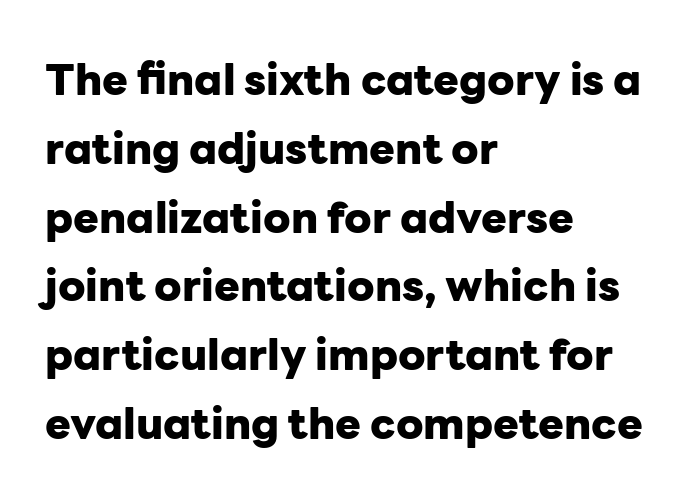
{"serif": "no", "italic": "no", "bold": "yes", "weight": "heavy", "width": "normal", "stroke_contrast": "low", "x_height": "medium", "monospaced": "no", "underline": "no", "align": "left", "line_spacing": "normal", "line_spacing_ratio": 1.6, "letter_spacing": "normal", "letter_spacing_em": 0.0, "glyph_px": 43}
